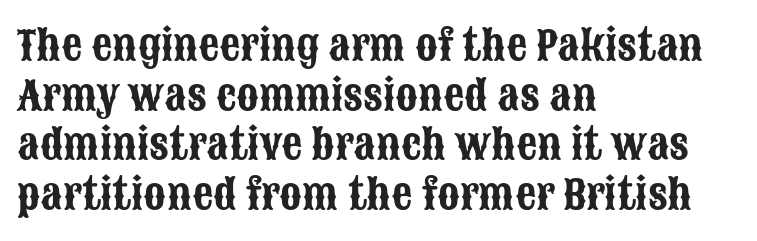
Q: Is the text italic (slanted)? A: No, it is upright.
Q: Is the typeface a serif or a sans-serif typeface? A: Sans-serif.
Q: Is the text underlined? A: No.
Q: How is the paragraph aligned? A: Left-aligned.
Q: Is the spacing between letters normal or unusually wide? A: Normal.
Q: Width (condensed, normal, or wide)? A: Condensed.
Q: Stroke contrast? A: Low.
Q: x-height? A: Large.
Q: Monospaced? A: No.
